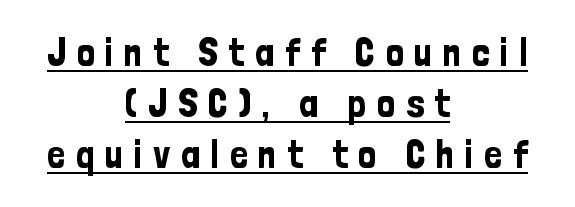
The text was rendered using a sans face with plain stroke endings. The lettering is marked with a stroke running underneath it. The typography opts for an upright posture over an oblique one. Here the glyphs are tracked loosely, breaking word shapes into spaced letters. Summary of vertical rhythm: regular, with standard interline spacing. Horizontally, the lines are justified to the midpoint only.
